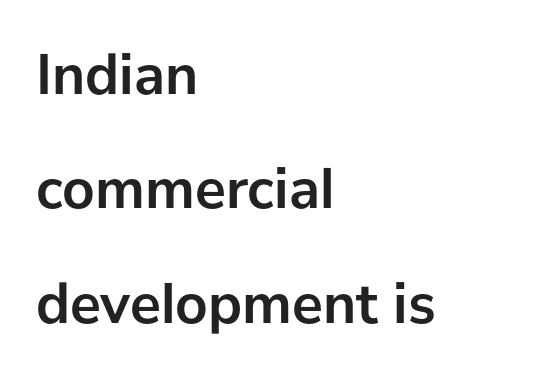
The image shows 58 px semibold sans-serif type, upright; set left-aligned, loose line spacing (1.97x), normal letter spacing, not underlined; low stroke contrast and a medium x-height.
